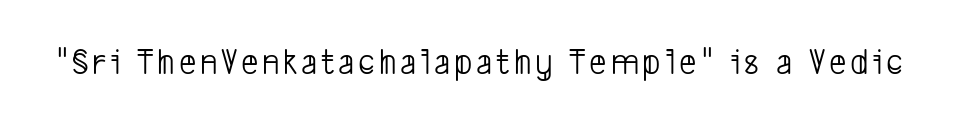
The image shows 38 px light, condensed sans-serif type; set not underlined; low stroke contrast and a medium x-height.
